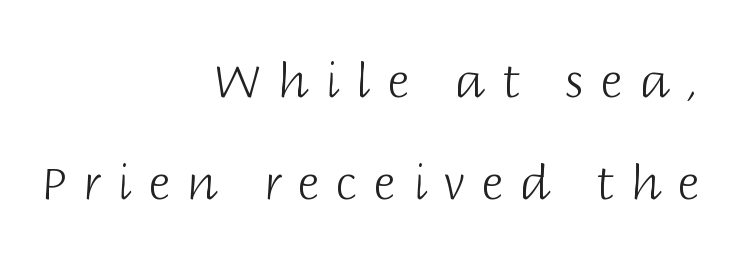
You can tell from the bare stems that sans-serif type was used. The specimen reads as upright at a glance. Think of a printed novel: that variable character pitch is what you see here. Is there much room between lines? Yes — plenty of vertical air separates them. The lines in this sample share a right terminus and differ only in where they begin. Letter spacing: wide.
